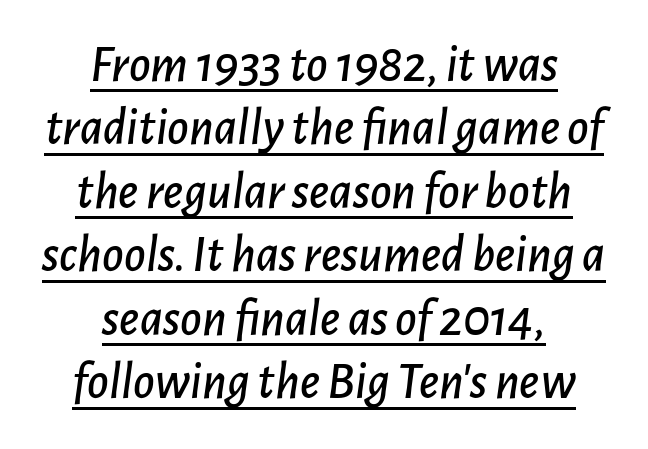
Q: Is the text italic (slanted)? A: Yes, it leans right by about 7 degrees.
Q: Is the text underlined? A: Yes.
Q: How is the paragraph aligned? A: Centered.
Q: Is the spacing between letters normal or unusually wide? A: Normal.
Q: Width (condensed, normal, or wide)? A: Normal.
Q: Stroke contrast? A: Low.
Q: x-height? A: Medium.
Q: Monospaced? A: No.
